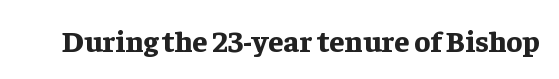
Q: Is the text bold? A: Yes.
Q: Is the text italic (slanted)? A: No, it is upright.
Q: Is the typeface a serif or a sans-serif typeface? A: Serif.
Q: Is the text underlined? A: No.
Q: Is the spacing between letters normal or unusually wide? A: Normal.
Q: Width (condensed, normal, or wide)? A: Normal.
Q: Stroke contrast? A: Low.
Q: x-height? A: Medium.
Q: Monospaced? A: No.
